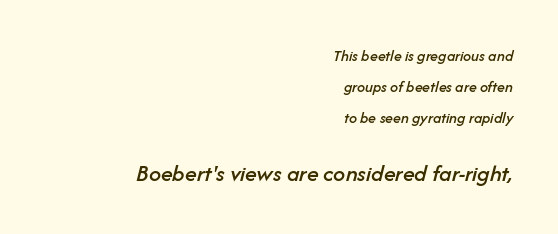
Q: Is the text italic (slanted)? A: Yes, it leans right by about 14 degrees.
Q: Is the text underlined? A: No.
Q: How is the paragraph aligned? A: Right-aligned.
Q: Is the spacing between letters normal or unusually wide? A: Normal.
Q: Is the spacing between lines tight, normal or loose? A: Loose.
Q: Which block of text is set in a larger size, the first (top) or the second (bottom)? A: The second (bottom) one.
